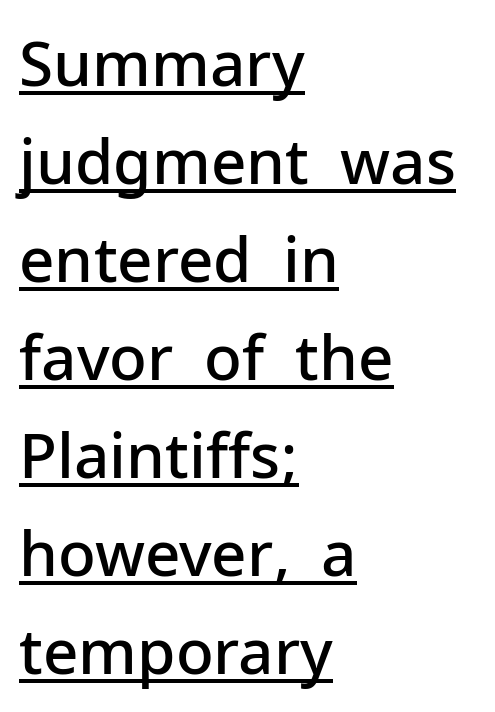
The image shows 62 px semibold sans-serif type, upright; set left-aligned, normal line spacing (1.58x), normal letter spacing, underlined; low stroke contrast and a medium x-height.
